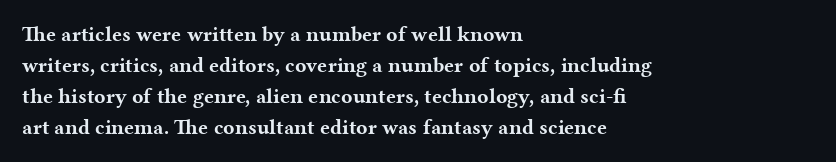
The image shows 21 px bold type, upright; set left-aligned, normal line spacing (1.47x), normal letter spacing, not underlined.
